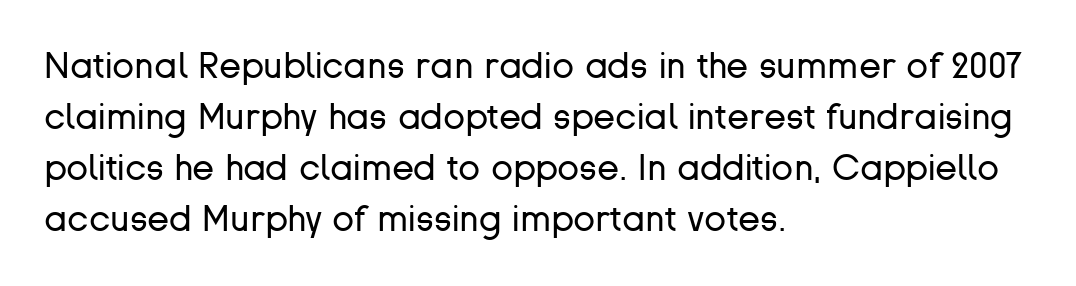
The lettering holds an erect, upright posture throughout. Any mark beneath the type? The region is blank. Does the type have serifs? No, each stem ends abruptly. The setting favours the left margin, as ordinary paragraphs usually do. No extra ink here — the face is not bold. Think of a printed novel: that variable character pitch is what you see here.
